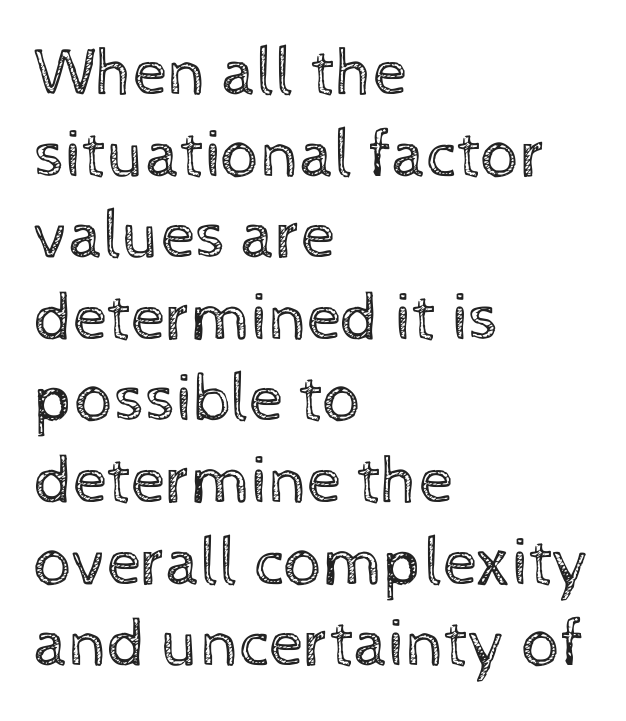
{"italic": "no", "bold": "no", "weight": "regular", "width": "normal", "x_height": "medium", "monospaced": "no", "underline": "no", "align": "left", "line_spacing_ratio": 1.2, "letter_spacing": "normal", "letter_spacing_em": 0.0, "glyph_px": 68}
